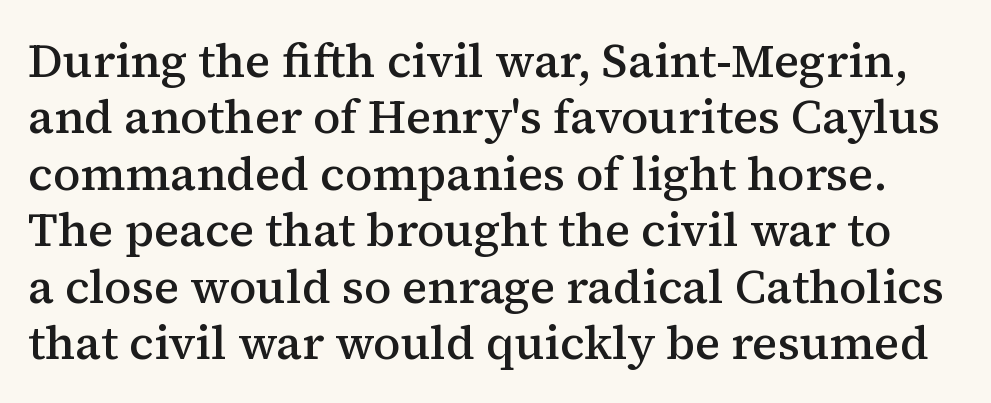
{"serif": "yes", "italic": "no", "bold": "semi", "weight": "semibold", "width": "normal", "stroke_contrast": "medium", "x_height": "medium", "monospaced": "no", "underline": "no", "line_spacing_ratio": 1.2, "letter_spacing": "normal", "letter_spacing_em": 0.0, "glyph_px": 47}
